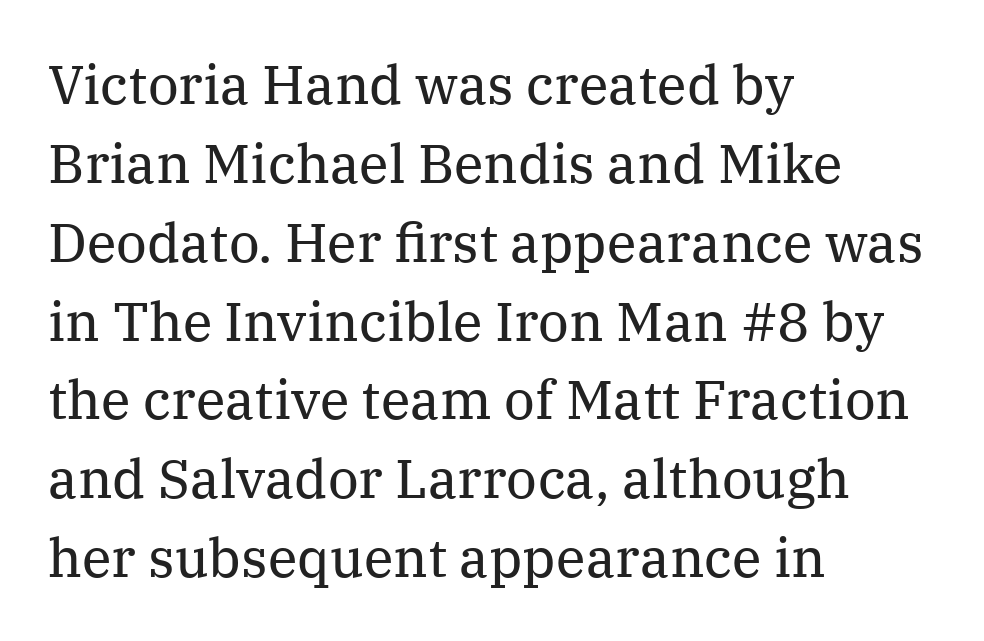
{"serif": "yes", "italic": "no", "bold": "no", "weight": "regular", "width": "normal", "stroke_contrast": "medium", "x_height": "medium", "monospaced": "no", "underline": "no", "align": "left", "line_spacing": "normal", "line_spacing_ratio": 1.46, "letter_spacing": "normal", "letter_spacing_em": 0.0, "glyph_px": 54}
